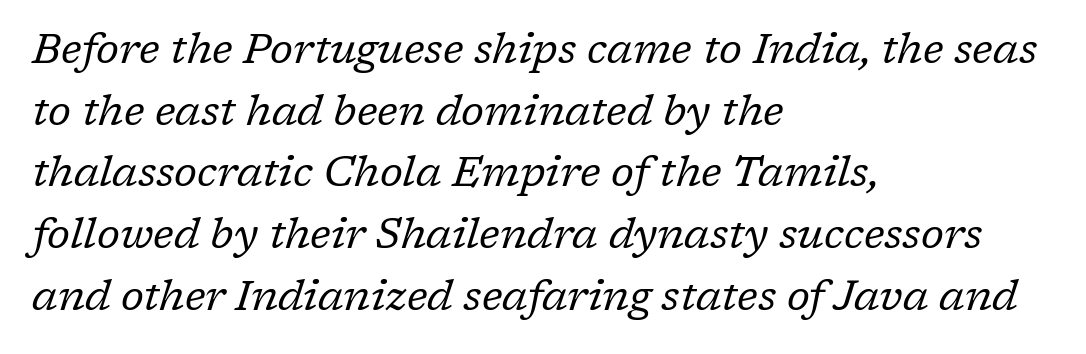
The image shows 42 px regular-weight serif type, italic (leaning right); set left-aligned, normal line spacing (1.47x), normal letter spacing, not underlined; low stroke contrast and a medium x-height.
